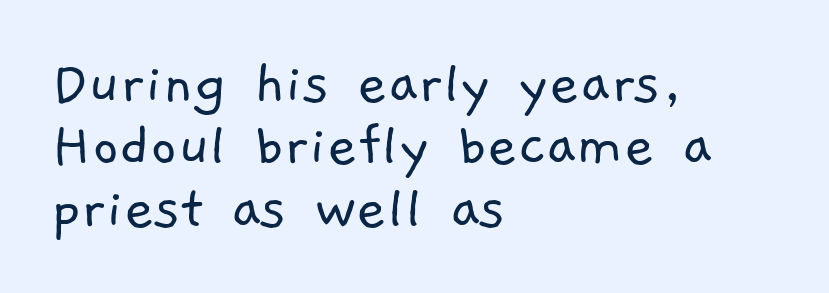
{"serif": "no", "bold": "no", "weight": "light", "width": "normal", "stroke_contrast": "low", "x_height": "medium", "monospaced": "no", "underline": "no", "align": "left", "line_spacing": "tight", "line_spacing_ratio": 0.96, "letter_spacing": "normal", "letter_spacing_em": 0.0, "glyph_px": 65}
